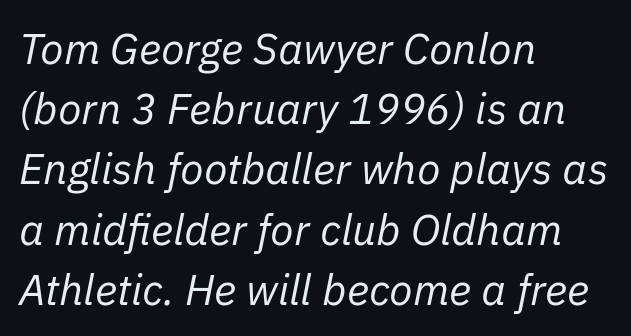
The image shows 43 px regular-weight type, italic (leaning right); set left-aligned, normal line spacing (1.4x), normal letter spacing, not underlined; low stroke contrast and a medium x-height.
